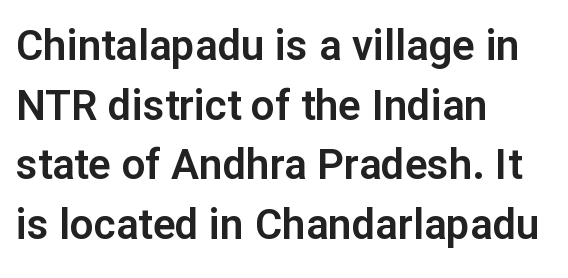
Q: Is the text italic (slanted)? A: No, it is upright.
Q: Is the typeface a serif or a sans-serif typeface? A: Sans-serif.
Q: Is the text underlined? A: No.
Q: How is the paragraph aligned? A: Left-aligned.
Q: Is the spacing between letters normal or unusually wide? A: Normal.
Q: Is the spacing between lines tight, normal or loose? A: Normal.
Q: Width (condensed, normal, or wide)? A: Normal.
Q: Stroke contrast? A: Low.
Q: x-height? A: Medium.
Q: Monospaced? A: No.
